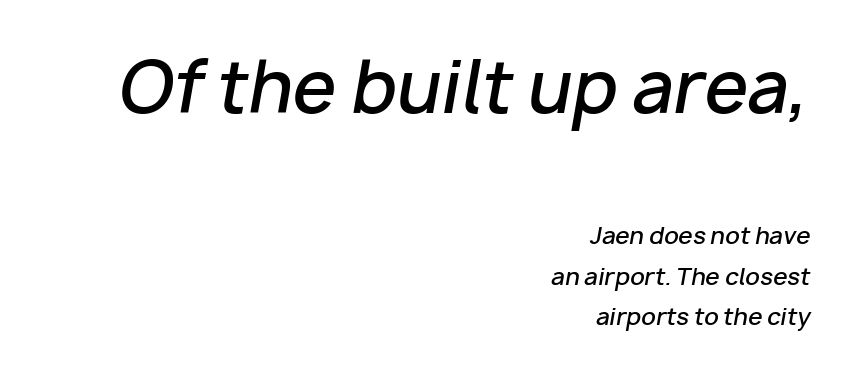
The image shows 70 px semibold type, italic (leaning right); set right-aligned, line spacing 1.75x, normal letter spacing, not underlined; the first (top) block is 3.04x larger; low stroke contrast and a medium x-height.
